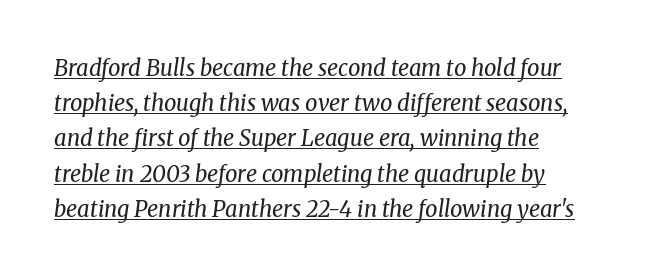
{"italic": "yes", "lean": "right", "slant_degrees": 8, "bold": "no", "underline": "yes", "align": "left", "line_spacing": "normal", "line_spacing_ratio": 1.6, "letter_spacing": "normal", "letter_spacing_em": 0.0, "glyph_px": 22}
